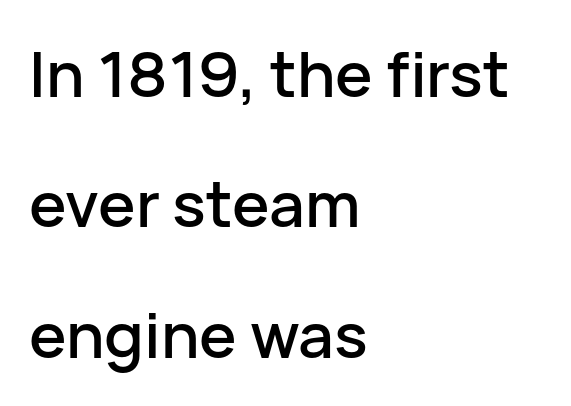
{"serif": "no", "italic": "no", "width": "normal", "stroke_contrast": "low", "x_height": "medium", "monospaced": "no", "underline": "no", "align": "left", "line_spacing": "loose", "line_spacing_ratio": 2.07, "letter_spacing": "normal", "letter_spacing_em": 0.0, "glyph_px": 63}
